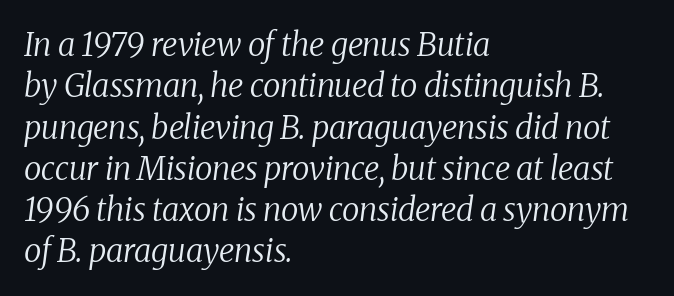
The image shows 32 px regular-weight serif type, italic (leaning right); set left-aligned, normal line spacing (1.29x), normal letter spacing, not underlined; medium stroke contrast and a medium x-height.
